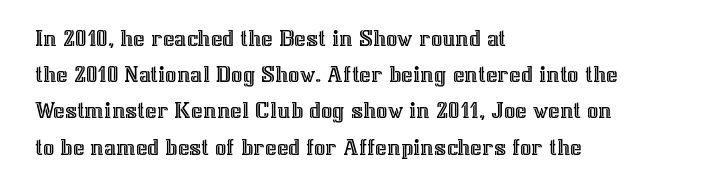
This sample keeps an unexceptional amount of space between lines. Characters follow at the spacing the type designer built in. Leftover space on each line is placed entirely after the last word. Nobody drew a line under any word here. The font's upright variant was chosen for this text.
